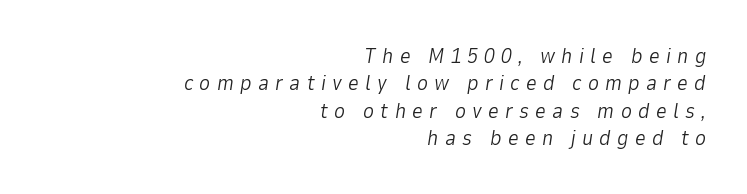
Q: Is the text bold? A: No.
Q: Is the text italic (slanted)? A: Yes, it leans right by about 9 degrees.
Q: Is the text underlined? A: No.
Q: How is the paragraph aligned? A: Right-aligned.
Q: Is the spacing between letters normal or unusually wide? A: Unusually wide.
Q: Is the spacing between lines tight, normal or loose? A: Normal.
